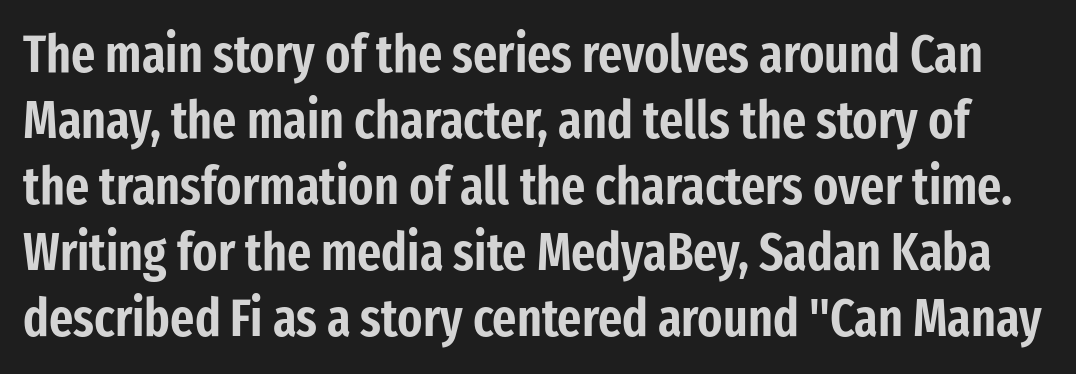
Q: Is the text italic (slanted)? A: No, it is upright.
Q: Is the typeface a serif or a sans-serif typeface? A: Sans-serif.
Q: Is the text underlined? A: No.
Q: Is the spacing between letters normal or unusually wide? A: Normal.
Q: Is the spacing between lines tight, normal or loose? A: Normal.
Q: Width (condensed, normal, or wide)? A: Condensed.
Q: Stroke contrast? A: Low.
Q: x-height? A: Medium.
Q: Monospaced? A: No.
